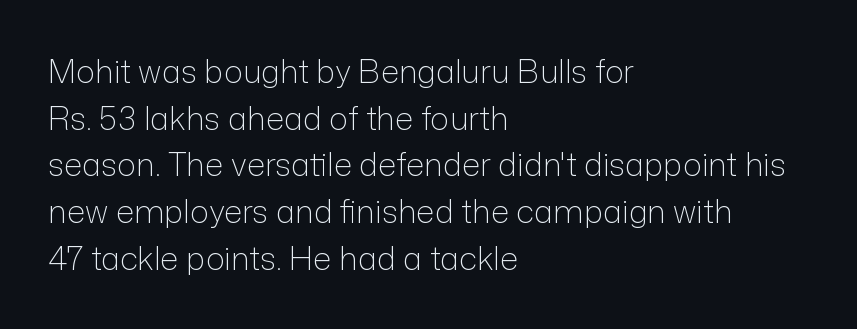
{"serif": "no", "italic": "no", "bold": "no", "weight": "light", "width": "normal", "stroke_contrast": "low", "x_height": "medium", "monospaced": "no", "underline": "no", "align": "left", "line_spacing": "normal", "line_spacing_ratio": 1.46, "letter_spacing": "normal", "letter_spacing_em": 0.0, "glyph_px": 32}
